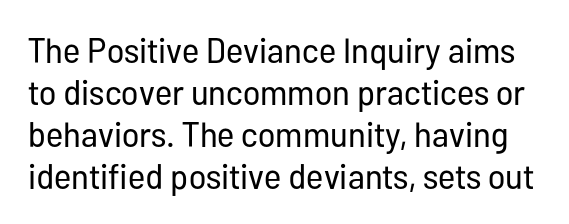
Just letters on the line, the space beneath them empty. A typesetter would label this face a sans. Here the designer chose a conventional face with non-uniform glyph widths. Italic: no, the glyphs are upright roman. Stems and bowls with no extra thickness — not bold.
